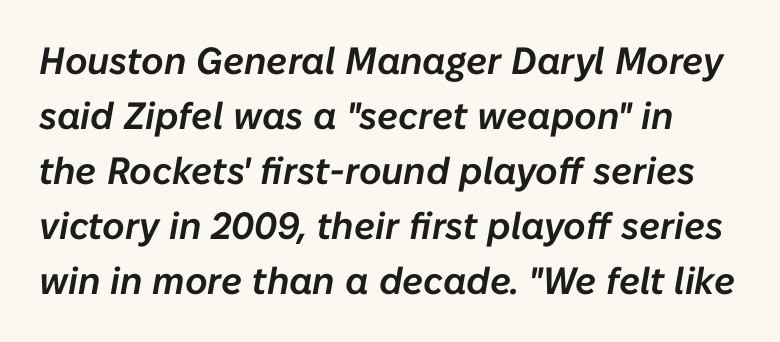
No extra tracking has been applied to these lines. The rendering uses a moderate line-height, typical for paragraphs. The space directly below the letters is spotless. Proportional: the letters do not fall into vertical columns.
